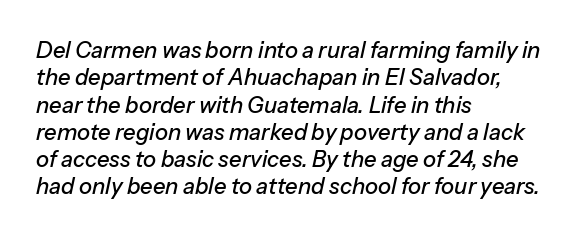
Q: Is the text italic (slanted)? A: Yes, it leans right by about 13 degrees.
Q: Is the text underlined? A: No.
Q: How is the paragraph aligned? A: Left-aligned.
Q: Is the spacing between letters normal or unusually wide? A: Normal.
